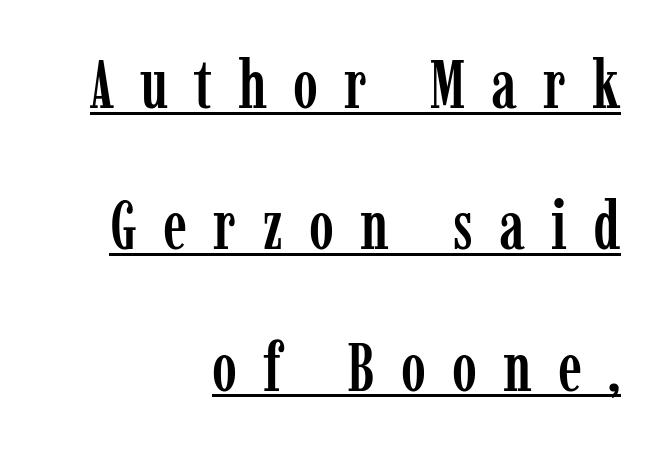
The image shows 67 px condensed serif type, upright; set right-aligned, loose line spacing (2.11x), unusually wide letter spacing (+0.39 em), underlined; low stroke contrast and a medium x-height.
